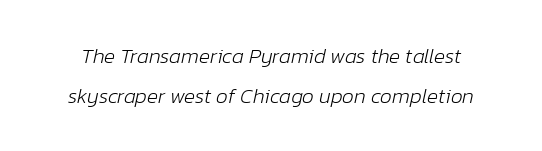
{"italic": "yes", "lean": "right", "slant_degrees": 12, "bold": "no", "underline": "no", "line_spacing_ratio": 1.89, "letter_spacing": "normal", "letter_spacing_em": 0.0, "glyph_px": 21}
